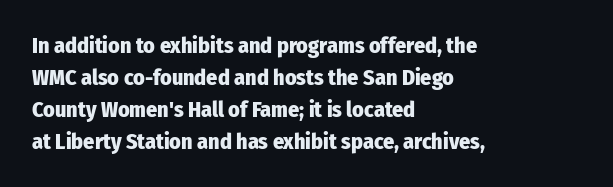
Students, observe: this is what conventionally led text looks like. Ascenders rise straight up at ninety degrees. Pretty heavy lettering here — definitely bold. The words here are not underlined.
